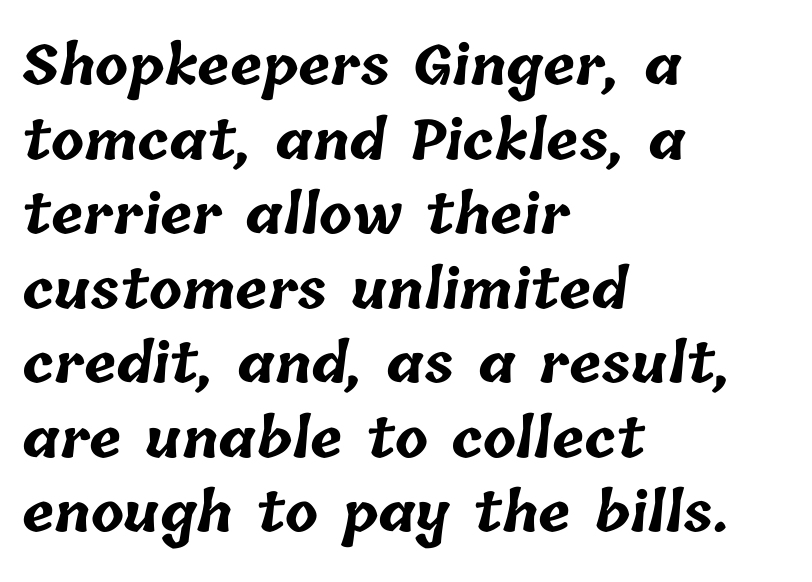
{"bold": "yes", "weight": "bold", "width": "normal", "stroke_contrast": "low", "x_height": "medium", "monospaced": "no", "underline": "no", "align": "left", "line_spacing": "normal", "line_spacing_ratio": 1.38, "letter_spacing": "normal", "letter_spacing_em": 0.0, "glyph_px": 54}
